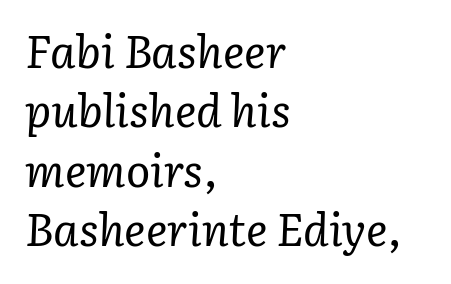
Horizontally, the lines are justified to the leading edge only. Spacing verdict: proportional, widths tailored to each character. Check under the words: just untouched page. This rendering leaves character spacing at its baseline value. Stroke mass is kept to a normal reading level or below.
